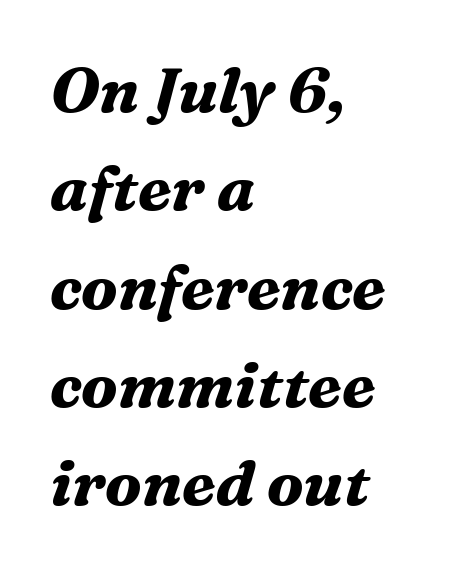
Q: Is the text bold? A: Yes.
Q: Is the text italic (slanted)? A: Yes, it leans right by about 16 degrees.
Q: Is the typeface a serif or a sans-serif typeface? A: Serif.
Q: Is the text underlined? A: No.
Q: How is the paragraph aligned? A: Left-aligned.
Q: Is the spacing between letters normal or unusually wide? A: Normal.
Q: Is the spacing between lines tight, normal or loose? A: Normal.
Q: Width (condensed, normal, or wide)? A: Normal.
Q: Stroke contrast? A: Medium.
Q: x-height? A: Medium.
Q: Monospaced? A: No.
